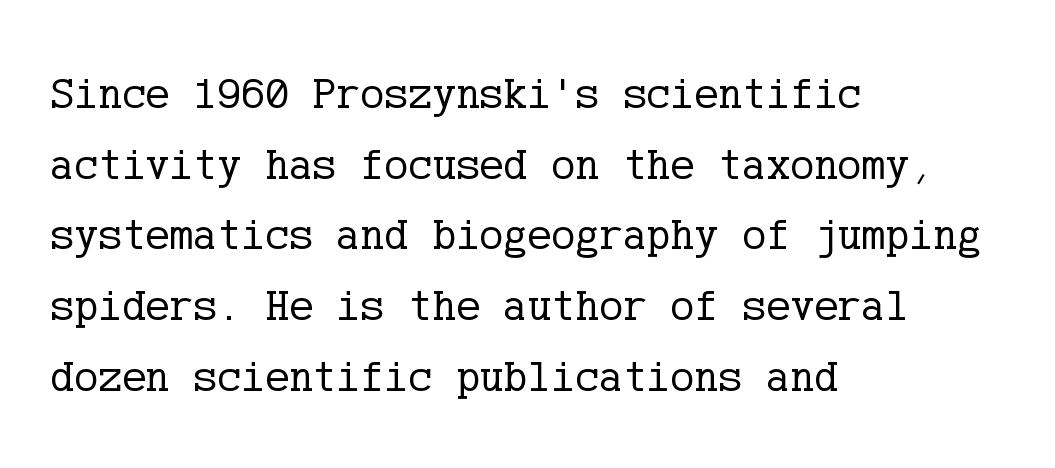
{"serif": "yes", "italic": "no", "bold": "no", "weight": "regular", "width": "normal", "stroke_contrast": "low", "x_height": "medium", "underline": "no", "align": "left", "line_spacing": "normal", "line_spacing_ratio": 1.57, "letter_spacing": "normal", "letter_spacing_em": 0.0, "glyph_px": 45}
